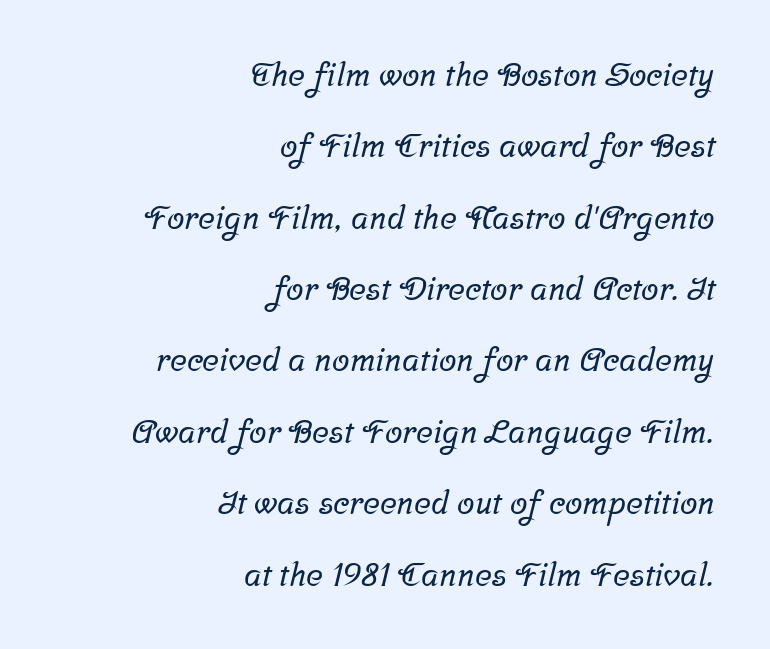
{"width": "normal", "stroke_contrast": "low", "x_height": "medium", "monospaced": "no", "underline": "no", "align": "right", "line_spacing": "loose", "line_spacing_ratio": 2.23, "letter_spacing": "normal", "letter_spacing_em": 0.0, "glyph_px": 32}
